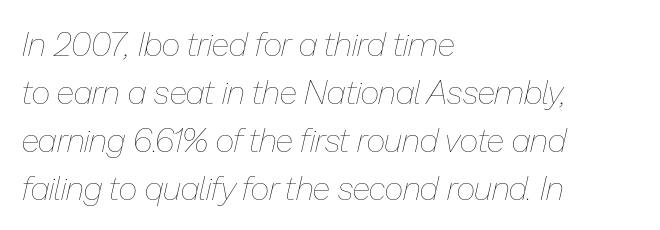
This rendering features lettering with no underline. The rendering uses a moderate line-height, typical for paragraphs. In terms of posture, this sample is oblique. Standard letterfit; no display-style spreading of the glyphs.
